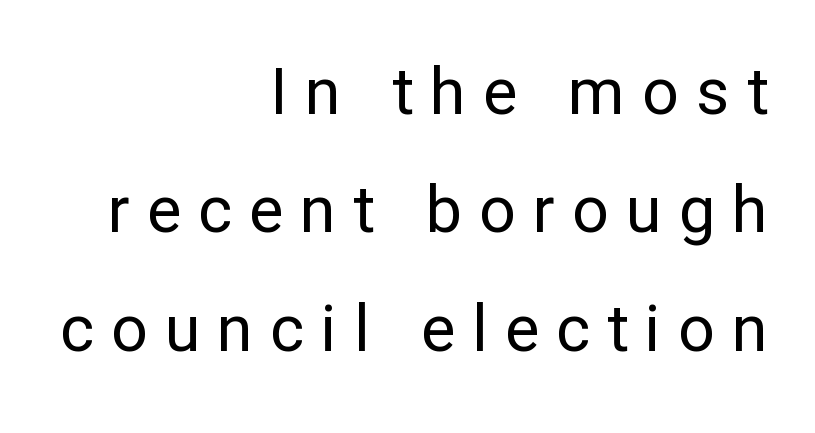
The image shows 65 px regular-weight sans-serif type, upright; set right-aligned, line spacing 1.82x, unusually wide letter spacing (+0.26 em), not underlined; low stroke contrast and a medium x-height.
